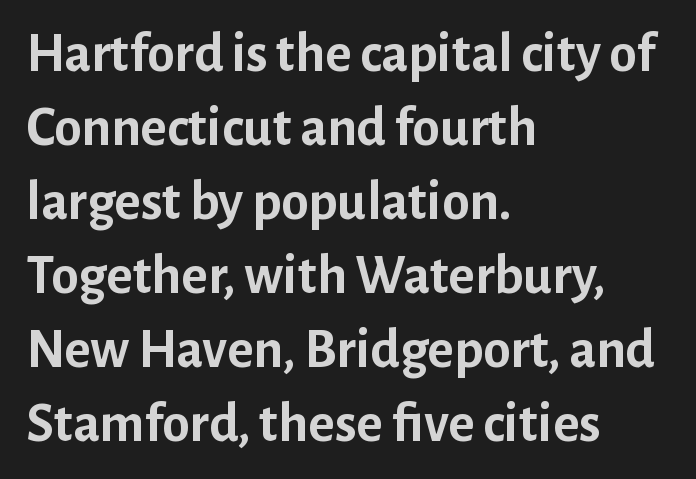
{"serif": "no", "italic": "no", "bold": "yes", "weight": "semibold", "width": "normal", "stroke_contrast": "low", "x_height": "medium", "monospaced": "no", "underline": "no", "align": "left", "line_spacing": "normal", "line_spacing_ratio": 1.32, "letter_spacing": "normal", "letter_spacing_em": 0.0, "glyph_px": 56}
